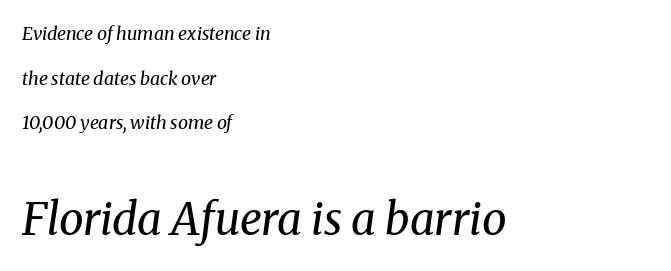
{"serif": "yes", "italic": "yes", "lean": "right", "slant_degrees": 8, "bold": "no", "weight": "regular", "width": "normal", "stroke_contrast": "medium", "x_height": "medium", "monospaced": "no", "underline": "no", "align": "left", "line_spacing": "loose", "line_spacing_ratio": 2.48, "letter_spacing": "normal", "letter_spacing_em": 0.0, "larger_block": "second", "size_ratio": 2.44, "glyph_px": 44}
